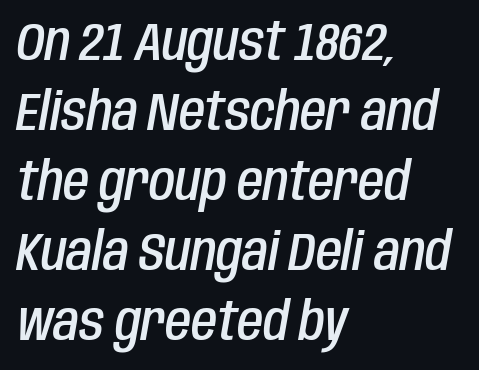
Q: Is the text bold? A: Semi-bold.
Q: Is the text italic (slanted)? A: Yes, it leans right by about 10 degrees.
Q: Is the text underlined? A: No.
Q: How is the paragraph aligned? A: Left-aligned.
Q: Is the spacing between letters normal or unusually wide? A: Normal.
Q: Is the spacing between lines tight, normal or loose? A: Normal.
Q: Width (condensed, normal, or wide)? A: Condensed.
Q: Stroke contrast? A: Low.
Q: x-height? A: Large.
Q: Monospaced? A: No.
